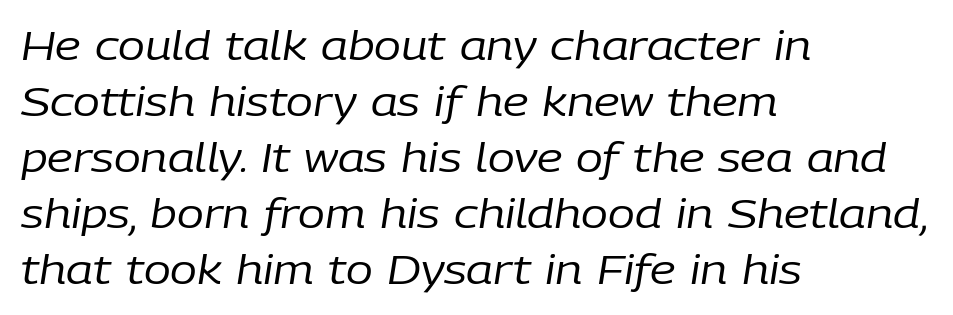
{"italic": "yes", "lean": "right", "slant_degrees": 9, "bold": "no", "weight": "regular", "width": "normal", "stroke_contrast": "low", "x_height": "medium", "monospaced": "no", "underline": "no", "align": "left", "line_spacing": "normal", "line_spacing_ratio": 1.4, "letter_spacing": "normal", "letter_spacing_em": 0.0, "glyph_px": 40}
